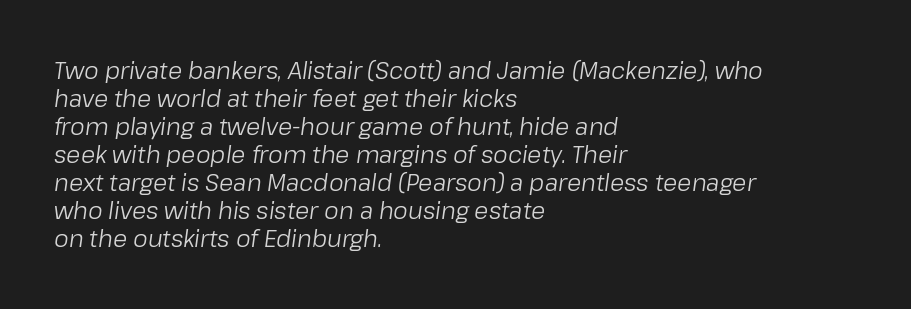
{"italic": "yes", "lean": "right", "slant_degrees": 8, "bold": "no", "underline": "no", "align": "left", "line_spacing_ratio": 1.22, "letter_spacing": "normal", "letter_spacing_em": 0.0, "glyph_px": 23}
